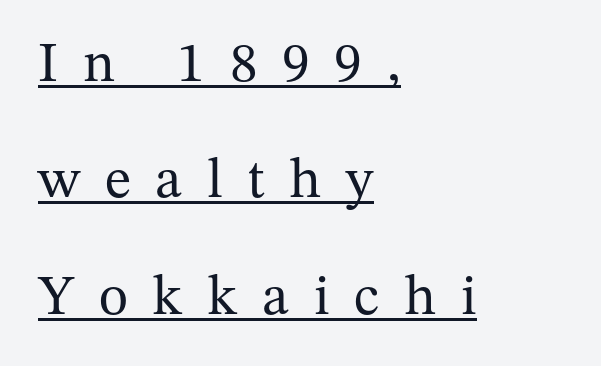
Heft: none added — not bold. These lines are set flush left with a ragged right edge. A typesetter would mark this as roman, not italic. Each letter keeps its own natural width here, so spacing adapts to shape.
